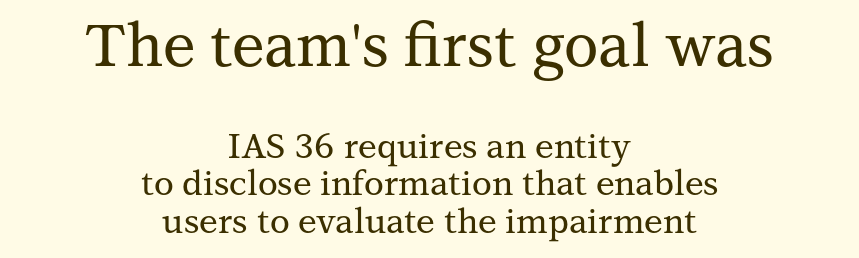
The image shows 59 px serif type, upright; set centered, tight line spacing (1.1x), normal letter spacing, not underlined; the first (top) block is 1.74x larger; medium stroke contrast and a medium x-height.
